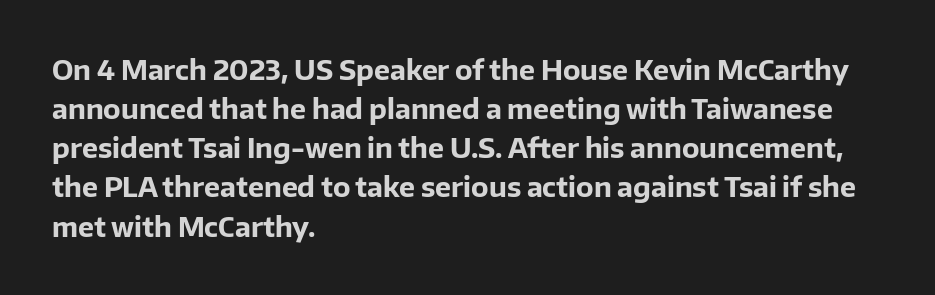
The image shows 27 px bold type, upright; set left-aligned, normal line spacing (1.45x), normal letter spacing, not underlined.
